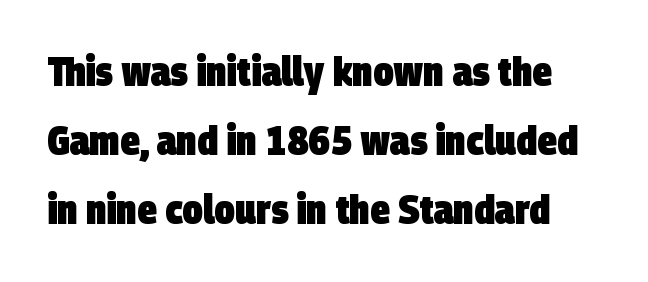
{"serif": "no", "bold": "yes", "weight": "heavy", "width": "condensed", "stroke_contrast": "low", "x_height": "large", "monospaced": "no", "underline": "no", "line_spacing_ratio": 1.73, "letter_spacing": "normal", "letter_spacing_em": 0.0, "glyph_px": 40}
